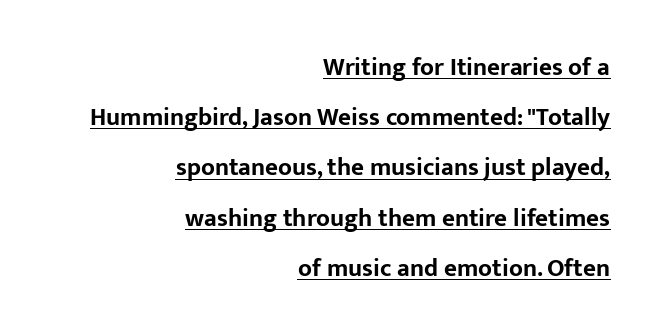
{"italic": "no", "bold": "yes", "underline": "yes", "align": "right", "line_spacing": "loose", "line_spacing_ratio": 2.01, "letter_spacing": "normal", "letter_spacing_em": 0.0, "glyph_px": 25}
